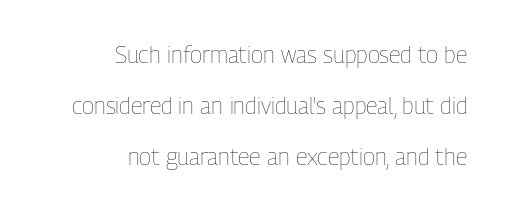
The image shows 23 px text type, upright; set right-aligned, loose line spacing (2.21x), normal letter spacing, not underlined.
